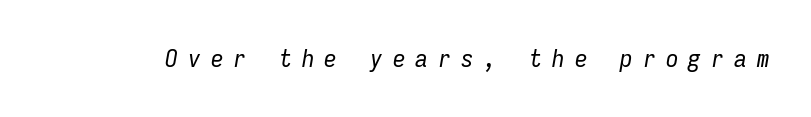
{"italic": "yes", "lean": "right", "slant_degrees": 9, "bold": "no", "underline": "no", "letter_spacing": "wide", "letter_spacing_em": 0.41, "glyph_px": 25}
